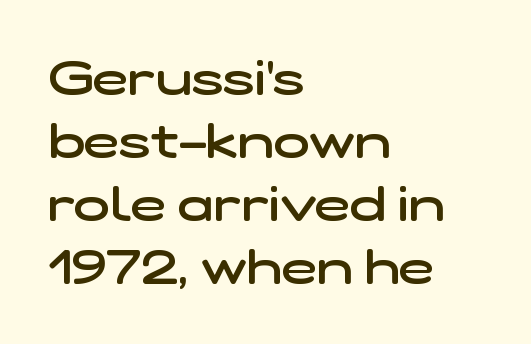
The image shows 48 px semibold, wide sans-serif type; set left-aligned, normal line spacing (1.31x), normal letter spacing, not underlined; low stroke contrast and a medium x-height.
